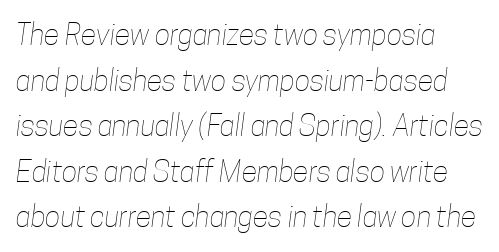
{"bold": "no", "weight": "thin", "width": "condensed", "stroke_contrast": "low", "x_height": "medium", "monospaced": "no", "underline": "no", "align": "left", "line_spacing": "normal", "line_spacing_ratio": 1.57, "letter_spacing": "normal", "letter_spacing_em": 0.0, "glyph_px": 29}
